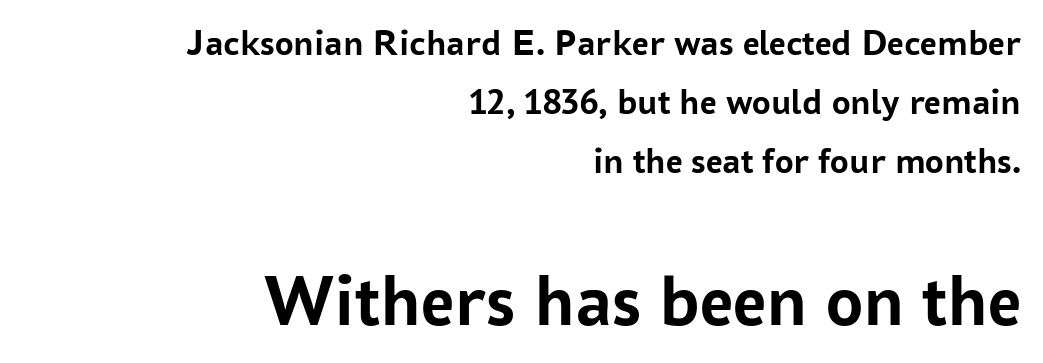
Q: Is the text bold? A: Yes.
Q: Is the text italic (slanted)? A: No, it is upright.
Q: Is the typeface a serif or a sans-serif typeface? A: Sans-serif.
Q: Is the text underlined? A: No.
Q: How is the paragraph aligned? A: Right-aligned.
Q: Is the spacing between letters normal or unusually wide? A: Normal.
Q: Is the spacing between lines tight, normal or loose? A: Normal.
Q: Which block of text is set in a larger size, the first (top) or the second (bottom)? A: The second (bottom) one.
Q: Width (condensed, normal, or wide)? A: Normal.
Q: Stroke contrast? A: Low.
Q: x-height? A: Medium.
Q: Monospaced? A: No.
